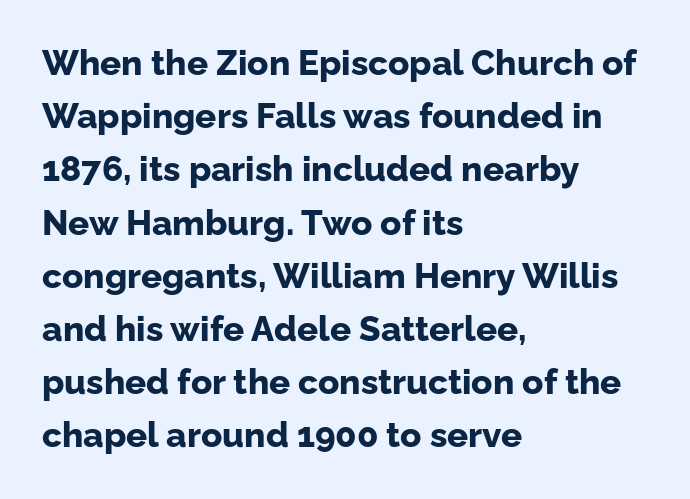
{"serif": "no", "italic": "no", "bold": "yes", "weight": "bold", "width": "normal", "stroke_contrast": "low", "x_height": "medium", "monospaced": "no", "underline": "no", "align": "left", "line_spacing": "normal", "line_spacing_ratio": 1.52, "letter_spacing": "normal", "letter_spacing_em": 0.0, "glyph_px": 35}
